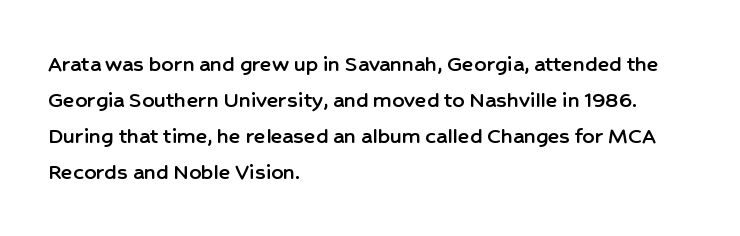
{"italic": "no", "underline": "no", "align": "left", "line_spacing": "normal", "line_spacing_ratio": 1.5, "letter_spacing": "normal", "letter_spacing_em": 0.0, "glyph_px": 24}
